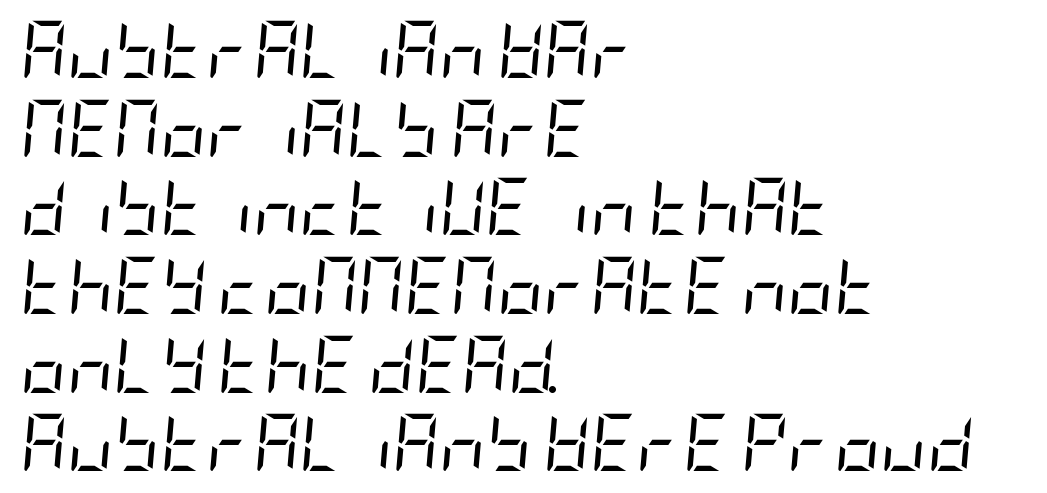
{"italic": "yes", "lean": "right", "slant_degrees": 5, "bold": "no", "weight": "regular", "width": "condensed", "stroke_contrast": "low", "x_height": "large", "underline": "no", "align": "left", "line_spacing": "normal", "line_spacing_ratio": 1.38, "letter_spacing": "normal", "letter_spacing_em": 0.0, "glyph_px": 57}
